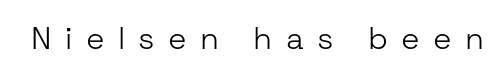
Q: Is the text bold? A: No.
Q: Is the text italic (slanted)? A: No, it is upright.
Q: Is the typeface a serif or a sans-serif typeface? A: Sans-serif.
Q: Is the text underlined? A: No.
Q: Is the spacing between letters normal or unusually wide? A: Unusually wide.
Q: Width (condensed, normal, or wide)? A: Normal.
Q: Stroke contrast? A: Low.
Q: x-height? A: Medium.
Q: Monospaced? A: No.
